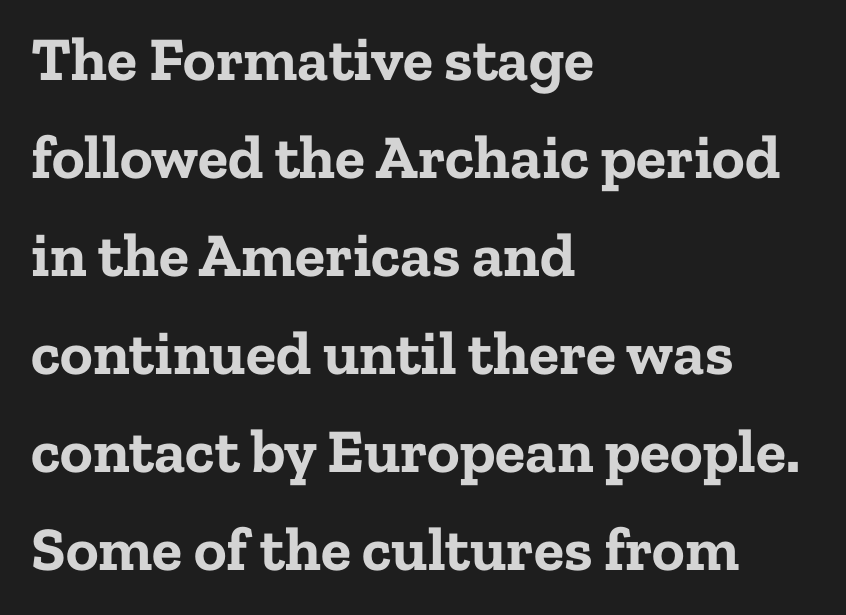
{"serif": "yes", "italic": "no", "bold": "yes", "weight": "bold", "width": "normal", "stroke_contrast": "low", "x_height": "medium", "monospaced": "no", "underline": "no", "align": "left", "line_spacing": "normal", "line_spacing_ratio": 1.58, "letter_spacing": "normal", "letter_spacing_em": 0.0, "glyph_px": 62}
